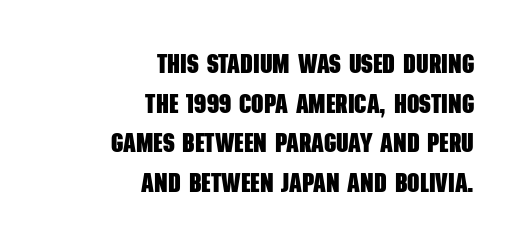
Q: Is the text bold? A: Yes.
Q: Is the text underlined? A: No.
Q: How is the paragraph aligned? A: Right-aligned.
Q: Is the spacing between letters normal or unusually wide? A: Normal.
Q: Is the spacing between lines tight, normal or loose? A: Normal.
